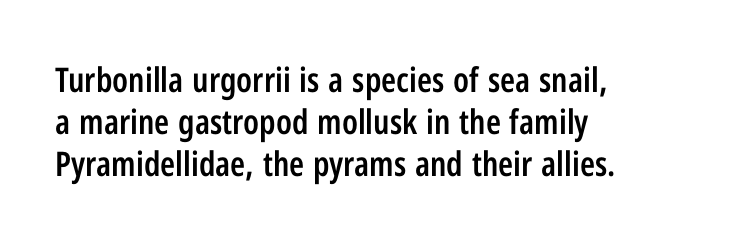
The image shows 34 px semibold, condensed sans-serif type, upright; set left-aligned, line spacing 1.24x, normal letter spacing, not underlined; low stroke contrast and a medium x-height.
